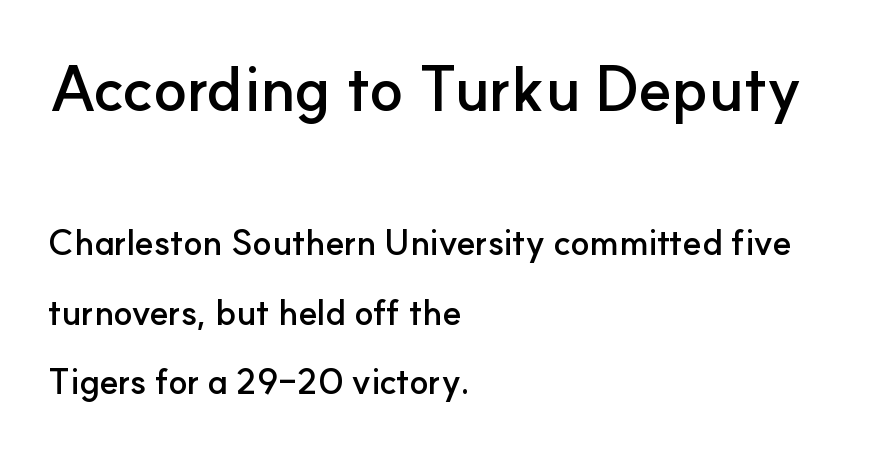
Q: Is the text bold? A: Yes.
Q: Is the text italic (slanted)? A: No, it is upright.
Q: Is the typeface a serif or a sans-serif typeface? A: Sans-serif.
Q: Is the text underlined? A: No.
Q: How is the paragraph aligned? A: Left-aligned.
Q: Is the spacing between letters normal or unusually wide? A: Normal.
Q: Is the spacing between lines tight, normal or loose? A: Loose.
Q: Which block of text is set in a larger size, the first (top) or the second (bottom)? A: The first (top) one.
Q: Width (condensed, normal, or wide)? A: Normal.
Q: Stroke contrast? A: Low.
Q: x-height? A: Small.
Q: Monospaced? A: No.
